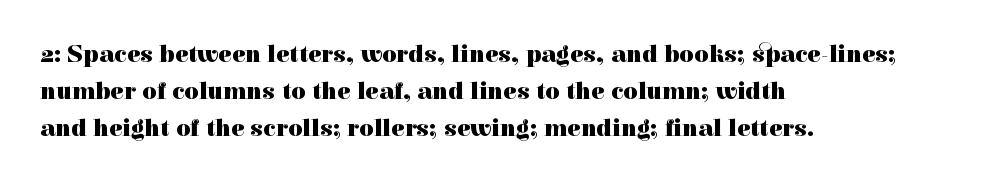
The image shows 25 px bold type, upright; set left-aligned, normal line spacing (1.48x), normal letter spacing, not underlined.
